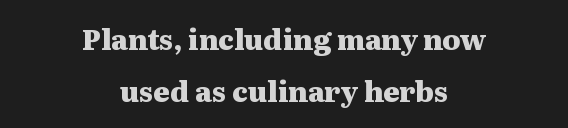
Q: Is the text bold? A: Yes.
Q: Is the text italic (slanted)? A: No, it is upright.
Q: Is the typeface a serif or a sans-serif typeface? A: Serif.
Q: Is the text underlined? A: No.
Q: How is the paragraph aligned? A: Centered.
Q: Is the spacing between letters normal or unusually wide? A: Normal.
Q: Width (condensed, normal, or wide)? A: Wide.
Q: Stroke contrast? A: Medium.
Q: x-height? A: Medium.
Q: Monospaced? A: No.
